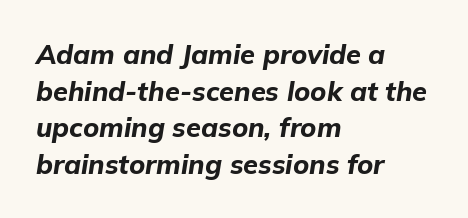
The image shows 27 px bold type, italic (leaning right); set left-aligned, normal line spacing (1.36x), normal letter spacing, not underlined.
